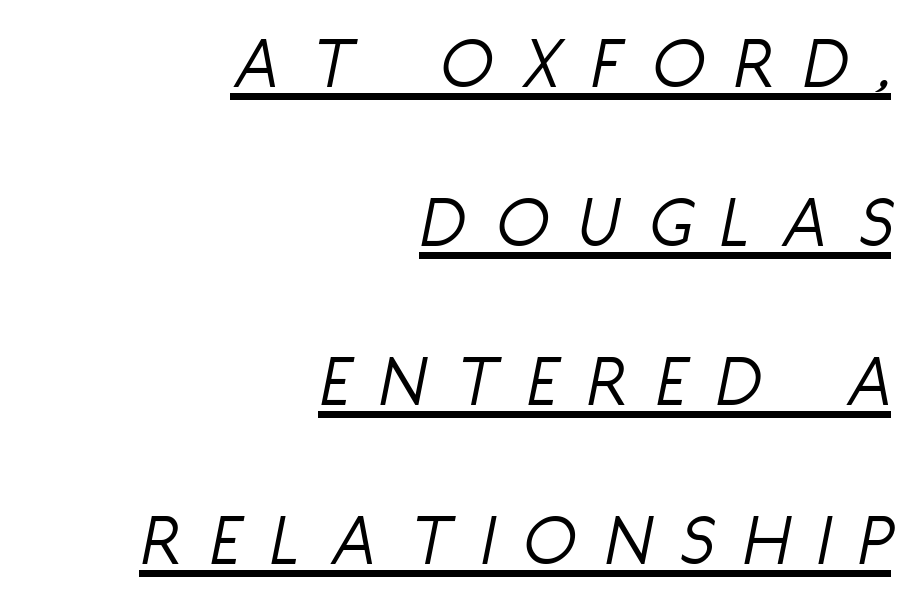
The letters advance in unequal steps, a hallmark of proportional type. The letterforms stand isolated, each surrounded by extra space. Tall strokes in this sample are angled rather than plumb. Regarding leading, the lines here are spaced well apart. Is the stroke heavy? The answer is a plain regular-or-lighter. The paragraph has a hard right edge and a soft left edge.
